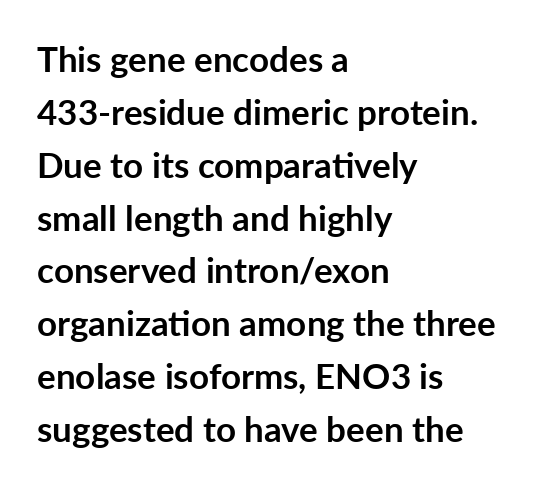
The image shows 35 px semibold sans-serif type, upright; set left-aligned, normal line spacing (1.51x), normal letter spacing, not underlined; low stroke contrast and a medium x-height.
